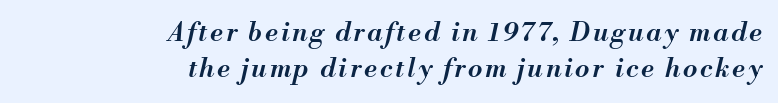
The image shows 26 px text type, italic (leaning right); set right-aligned, normal line spacing (1.4x), not underlined.
